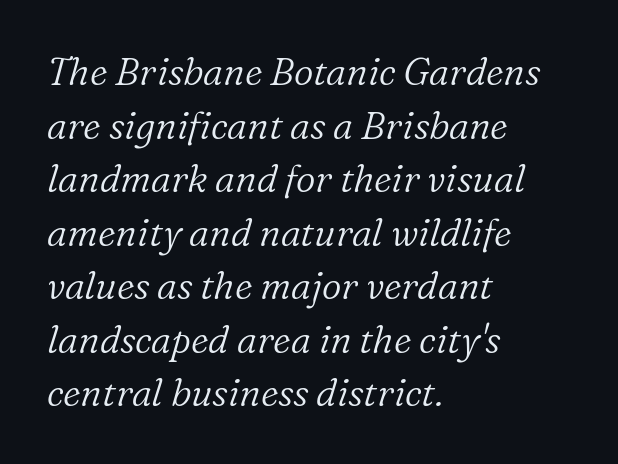
Q: Is the text bold? A: No.
Q: Is the text italic (slanted)? A: Yes, it leans right by about 16 degrees.
Q: Is the typeface a serif or a sans-serif typeface? A: Serif.
Q: Is the text underlined? A: No.
Q: How is the paragraph aligned? A: Left-aligned.
Q: Is the spacing between letters normal or unusually wide? A: Normal.
Q: Is the spacing between lines tight, normal or loose? A: Normal.
Q: Width (condensed, normal, or wide)? A: Normal.
Q: Stroke contrast? A: Low.
Q: x-height? A: Medium.
Q: Monospaced? A: No.
